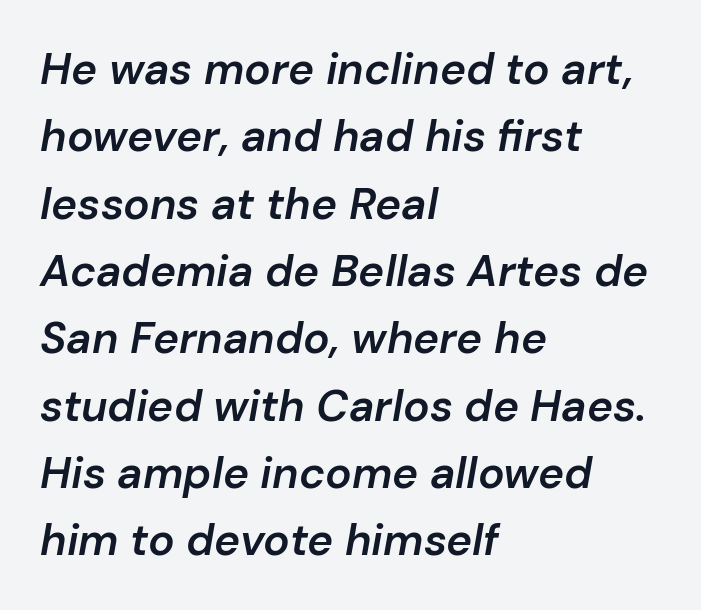
Q: Is the text bold? A: Semi-bold.
Q: Is the text italic (slanted)? A: Yes, it leans right by about 10 degrees.
Q: Is the text underlined? A: No.
Q: How is the paragraph aligned? A: Left-aligned.
Q: Is the spacing between letters normal or unusually wide? A: Normal.
Q: Is the spacing between lines tight, normal or loose? A: Normal.
Q: Width (condensed, normal, or wide)? A: Normal.
Q: Stroke contrast? A: Low.
Q: x-height? A: Medium.
Q: Monospaced? A: No.
